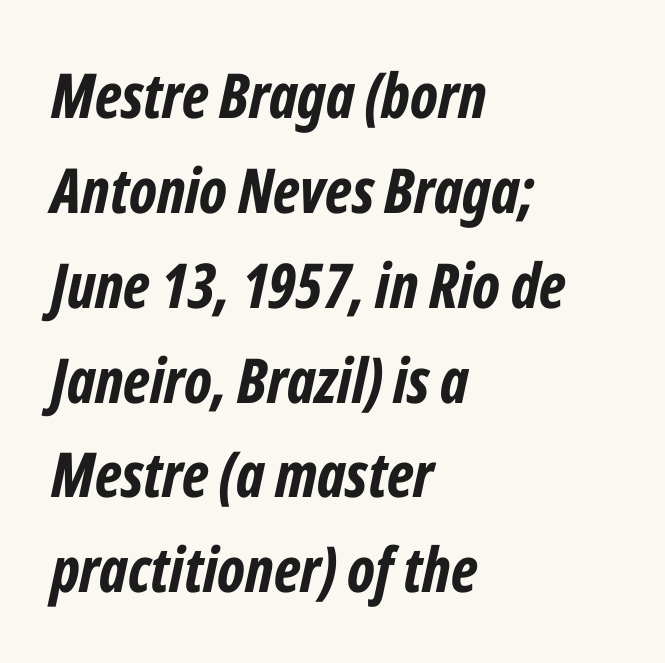
Q: Is the text bold? A: Yes.
Q: Is the text italic (slanted)? A: Yes, it leans right by about 12 degrees.
Q: Is the text underlined? A: No.
Q: How is the paragraph aligned? A: Left-aligned.
Q: Is the spacing between letters normal or unusually wide? A: Normal.
Q: Is the spacing between lines tight, normal or loose? A: Normal.
Q: Width (condensed, normal, or wide)? A: Condensed.
Q: Stroke contrast? A: Low.
Q: x-height? A: Medium.
Q: Monospaced? A: No.
